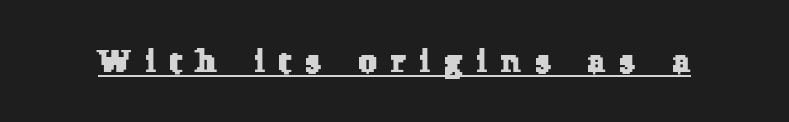
{"serif": "yes", "width": "normal", "stroke_contrast": "low", "x_height": "medium", "monospaced": "no", "underline": "yes", "letter_spacing": "wide", "letter_spacing_em": 0.46, "glyph_px": 32}
